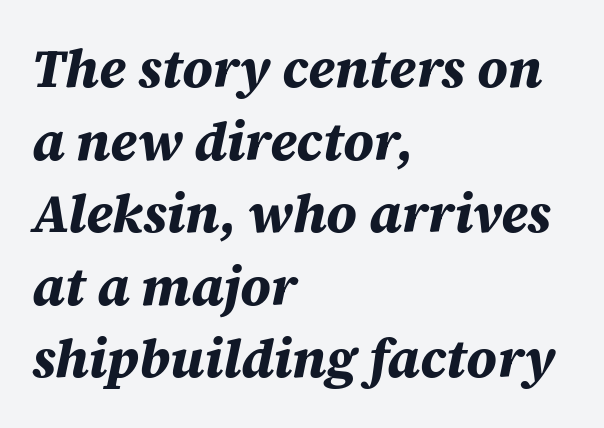
A clean baseline with only descenders dipping below it. These lines stack with their left ends in a neat column. You could not count columns in this text — the font is proportionally spaced. Style check: oblique. The line-height multiplier appears to be the usual default. You'd pick this weight for a headline — it's a proper bold.
